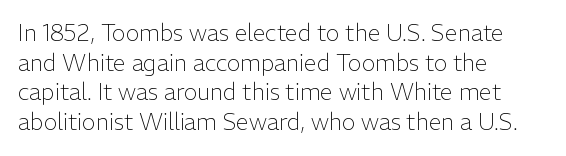
Q: Is the text bold? A: No.
Q: Is the text italic (slanted)? A: No, it is upright.
Q: Is the text underlined? A: No.
Q: How is the paragraph aligned? A: Left-aligned.
Q: Is the spacing between letters normal or unusually wide? A: Normal.
Q: Is the spacing between lines tight, normal or loose? A: Normal.
